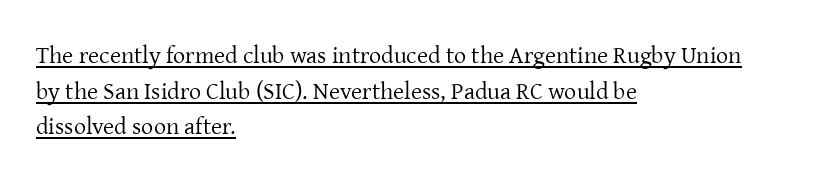
Left-aligned paragraph, ragged on the right. Honestly, the underline is the first thing you notice here. Nobody touched the tracking dial on this one. The characters are drawn with everyday or finer stroke widths.
